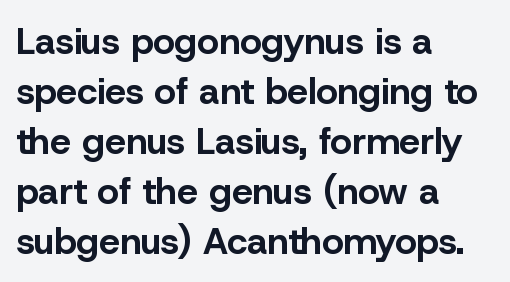
{"serif": "no", "italic": "no", "bold": "yes", "weight": "bold", "width": "normal", "stroke_contrast": "low", "x_height": "medium", "monospaced": "no", "underline": "no", "align": "left", "line_spacing": "normal", "line_spacing_ratio": 1.35, "letter_spacing": "normal", "letter_spacing_em": 0.0, "glyph_px": 37}
